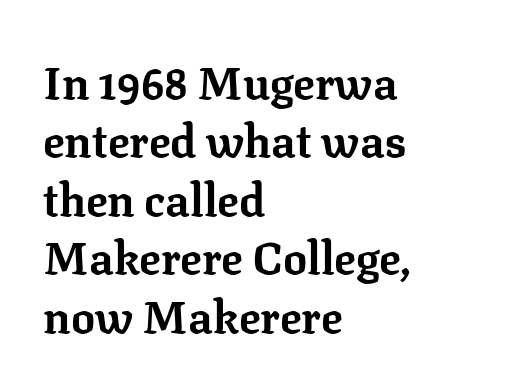
Q: Is the text bold? A: Yes.
Q: Is the text italic (slanted)? A: No, it is upright.
Q: Is the typeface a serif or a sans-serif typeface? A: Serif.
Q: Is the text underlined? A: No.
Q: How is the paragraph aligned? A: Left-aligned.
Q: Is the spacing between letters normal or unusually wide? A: Normal.
Q: Is the spacing between lines tight, normal or loose? A: Normal.
Q: Width (condensed, normal, or wide)? A: Normal.
Q: Stroke contrast? A: Low.
Q: x-height? A: Medium.
Q: Monospaced? A: No.
